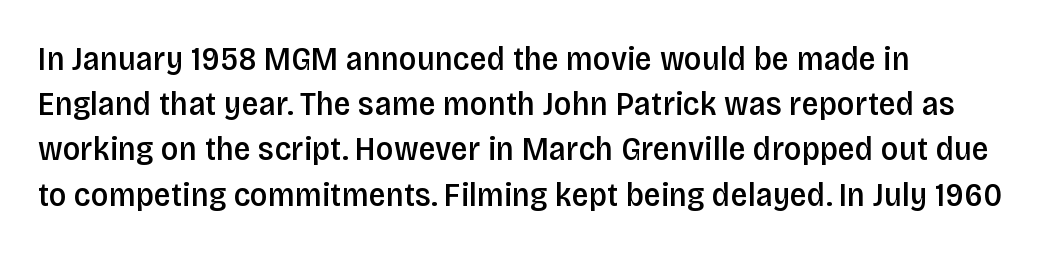
Q: Is the text bold? A: Semi-bold.
Q: Is the text italic (slanted)? A: No, it is upright.
Q: Is the typeface a serif or a sans-serif typeface? A: Sans-serif.
Q: Is the text underlined? A: No.
Q: How is the paragraph aligned? A: Left-aligned.
Q: Is the spacing between letters normal or unusually wide? A: Normal.
Q: Is the spacing between lines tight, normal or loose? A: Normal.
Q: Width (condensed, normal, or wide)? A: Condensed.
Q: Stroke contrast? A: Low.
Q: x-height? A: Large.
Q: Monospaced? A: No.
